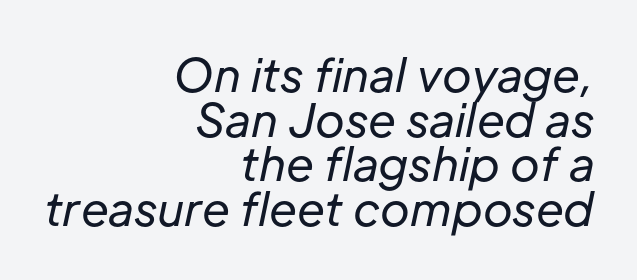
{"italic": "yes", "lean": "right", "slant_degrees": 12, "bold": "no", "weight": "regular", "width": "normal", "stroke_contrast": "low", "x_height": "medium", "monospaced": "no", "underline": "no", "align": "right", "line_spacing": "tight", "line_spacing_ratio": 0.99, "letter_spacing": "normal", "letter_spacing_em": 0.0, "glyph_px": 45}
